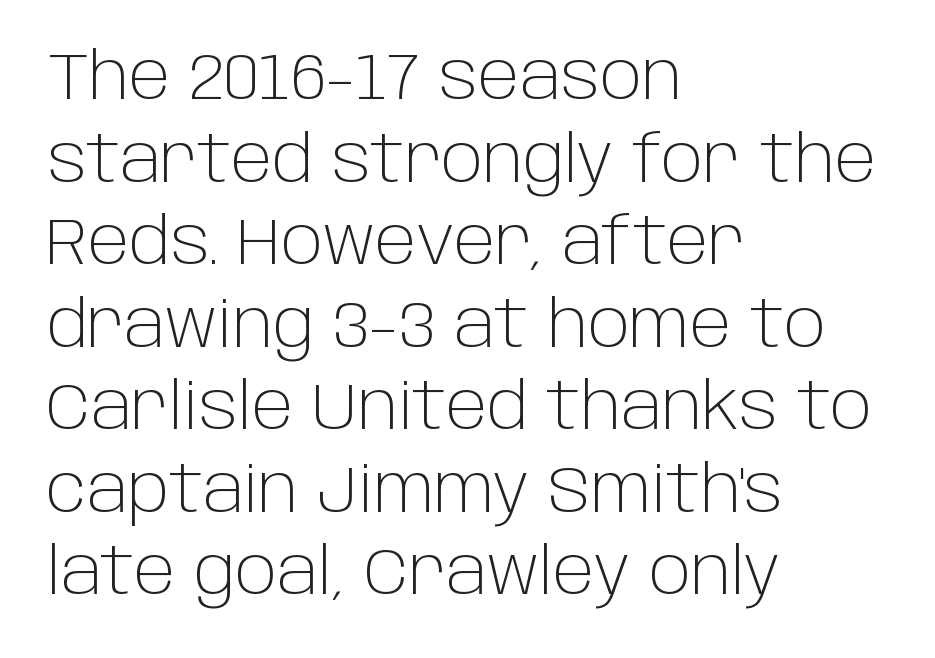
This is the regular roman posture of the typeface. Caption: multi-line text, flush left, ragged right. A typesetter would call this proportional, since set widths differ per character. Between one letter and the next there's only the usual sliver of space.
